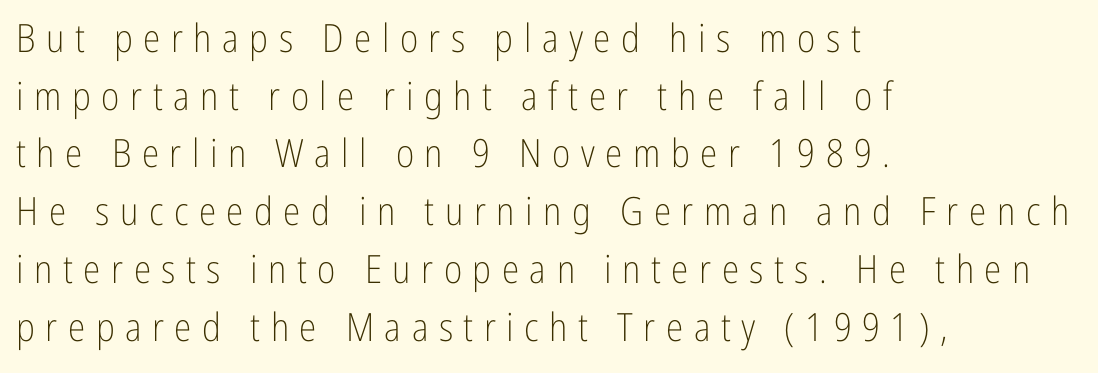
Q: Is the text bold? A: No.
Q: Is the text italic (slanted)? A: No, it is upright.
Q: Is the typeface a serif or a sans-serif typeface? A: Sans-serif.
Q: Is the text underlined? A: No.
Q: How is the paragraph aligned? A: Left-aligned.
Q: Is the spacing between letters normal or unusually wide? A: Unusually wide.
Q: Is the spacing between lines tight, normal or loose? A: Normal.
Q: Width (condensed, normal, or wide)? A: Condensed.
Q: Stroke contrast? A: Low.
Q: x-height? A: Medium.
Q: Monospaced? A: No.
